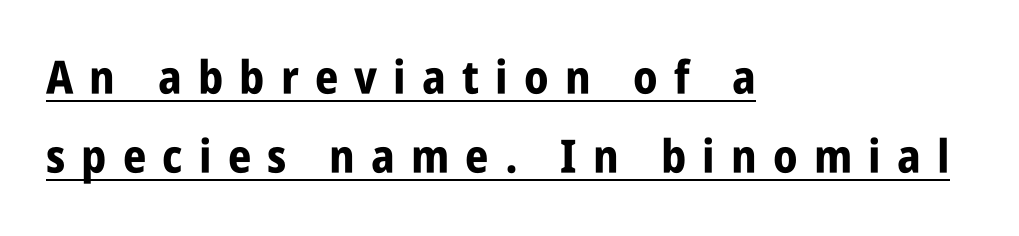
{"serif": "no", "italic": "no", "bold": "yes", "weight": "bold", "width": "condensed", "stroke_contrast": "low", "x_height": "large", "monospaced": "no", "underline": "yes", "align": "left", "line_spacing_ratio": 1.72, "letter_spacing": "wide", "letter_spacing_em": 0.35, "glyph_px": 46}
